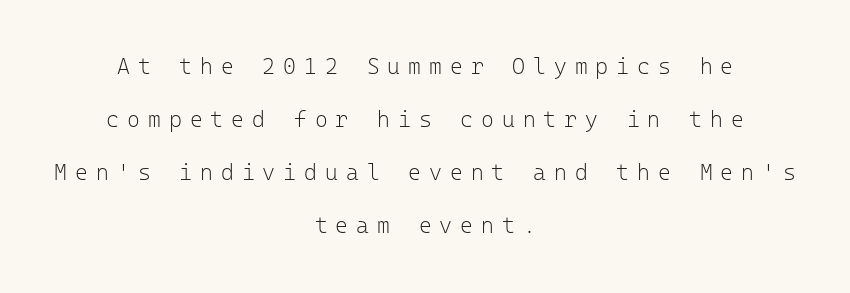
The gap between lines stays unmarked. Substantial extra tracking has been applied to these lines. The strokes are not fattened; the text isn't bold. Compared with typical paragraphs, the rows here are farther apart. Teacher's note: observe the equal gaps on both sides — that is centered alignment.
